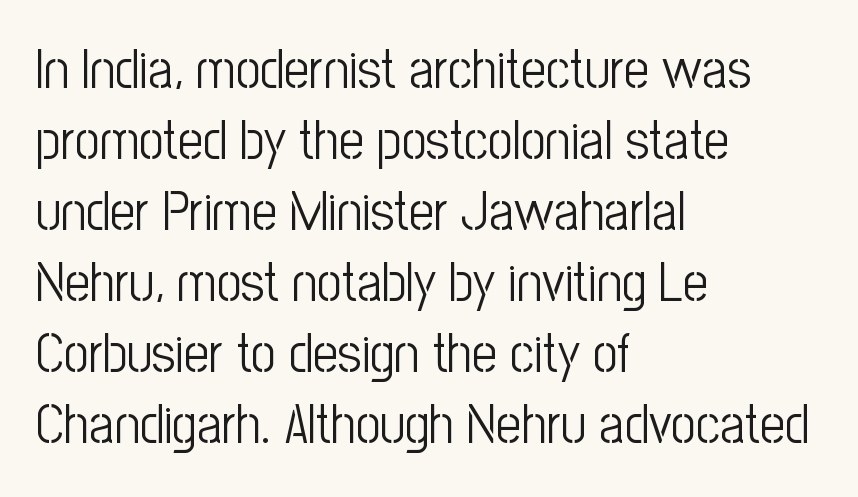
Each letter keeps its own natural width here, so spacing adapts to shape. Is this a sans? Yes — the strokes have no serifs. Is the block centered? No — it sits flush against the left margin. The strokes are not fattened; the text isn't bold. No italicization has been applied; the sample stays upright. Reading down the column, the eye jumps a familiar distance to each next line.
